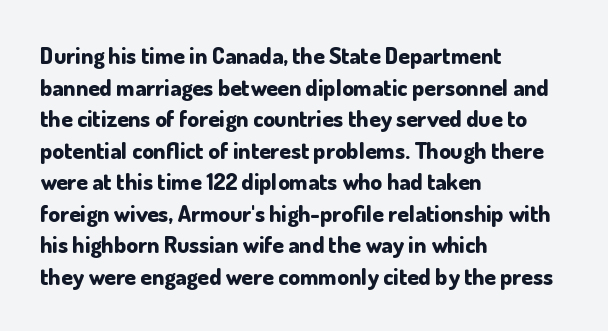
The image shows 23 px bold type, upright; set left-aligned, normal line spacing (1.37x), normal letter spacing, not underlined.
